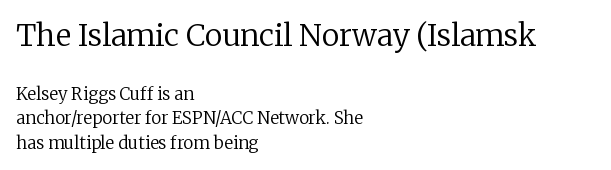
{"serif": "yes", "italic": "no", "bold": "no", "weight": "regular", "width": "normal", "stroke_contrast": "low", "x_height": "medium", "monospaced": "no", "underline": "no", "align": "left", "line_spacing": "normal", "line_spacing_ratio": 1.43, "letter_spacing": "normal", "letter_spacing_em": 0.0, "larger_block": "first", "size_ratio": 1.76, "glyph_px": 30}
